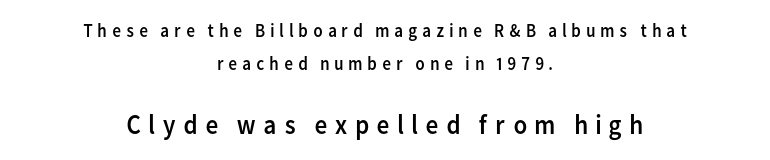
A quiet, ordinary-to-light weight characterises the typeface. Font category for this specimen: sans-serif. A typesetter would call this proportional, since set widths differ per character. Bigger letters appear in the bottom chunk; the top chunk is reduced.
